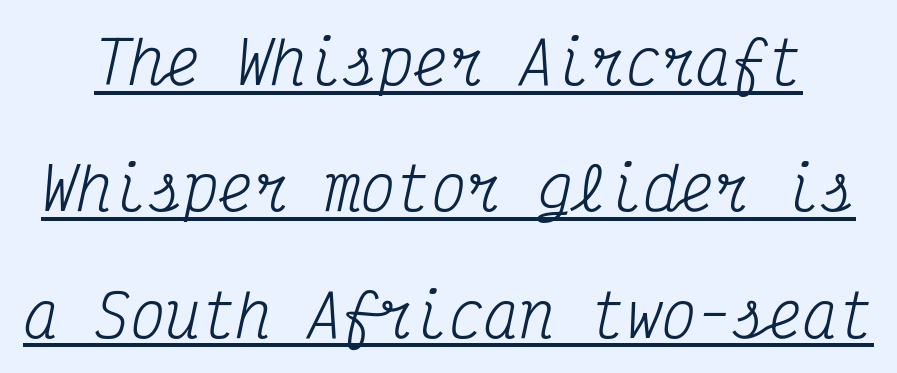
The image shows 59 px regular-weight, condensed serif type, italic (leaning right), monospaced; set loose line spacing (2.14x), normal letter spacing, underlined; medium stroke contrast and a medium x-height.
